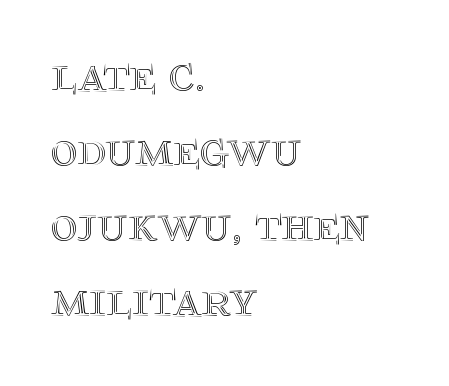
Q: Is the text italic (slanted)? A: No, it is upright.
Q: Is the text underlined? A: No.
Q: How is the paragraph aligned? A: Left-aligned.
Q: Is the spacing between letters normal or unusually wide? A: Normal.
Q: Is the spacing between lines tight, normal or loose? A: Normal.
Q: Width (condensed, normal, or wide)? A: Normal.
Q: x-height? A: Large.
Q: Monospaced? A: No.
